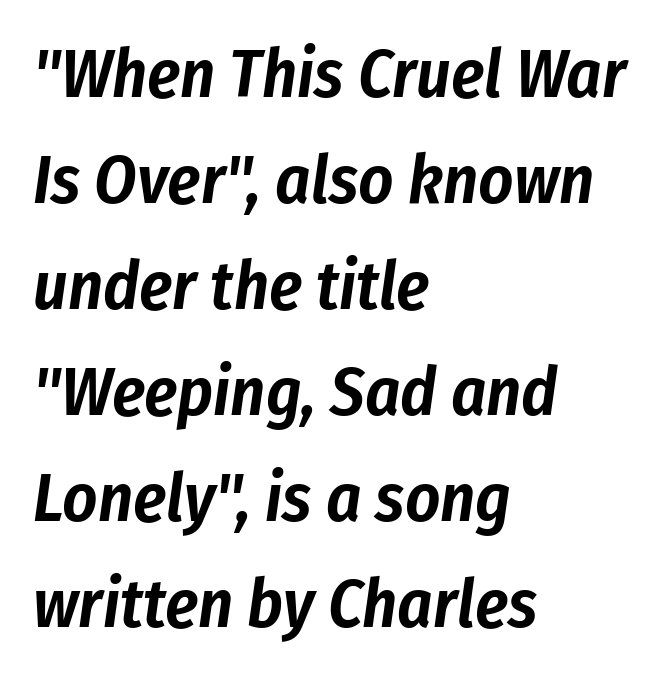
{"italic": "yes", "lean": "right", "slant_degrees": 8, "width": "condensed", "stroke_contrast": "low", "x_height": "medium", "monospaced": "no", "underline": "no", "align": "left", "line_spacing": "normal", "line_spacing_ratio": 1.56, "letter_spacing": "normal", "letter_spacing_em": 0.0, "glyph_px": 68}
